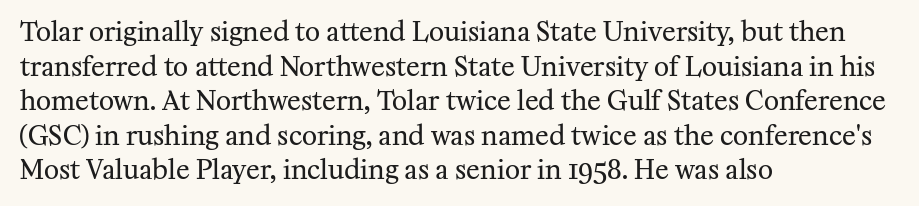
The image shows 26 px text type, upright; set left-aligned, normal line spacing (1.33x), normal letter spacing, not underlined.
